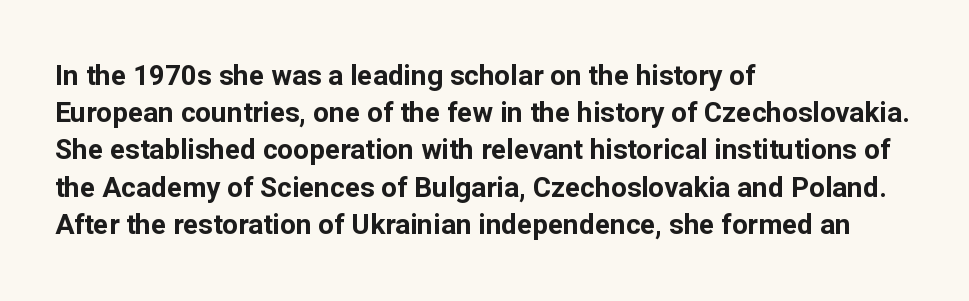
Caption: bold face, heavy strokes. Reading down the column, the eye jumps a familiar distance to each next line. Do the characters align in a grid? No, the font is proportional. Honestly, there is no underline to notice here at all. Italic: no, the glyphs are upright roman.
